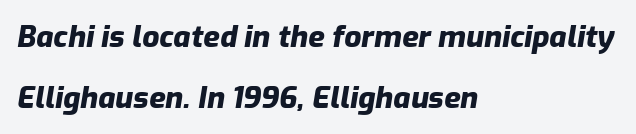
Type without underlining. Rendered with sloped, italic letterforms. Leading is clearly above the norm, producing a sparse column. The letters are bold, with thick, heavy strokes. Here the glyphs are tracked normally, forming tight word shapes.
